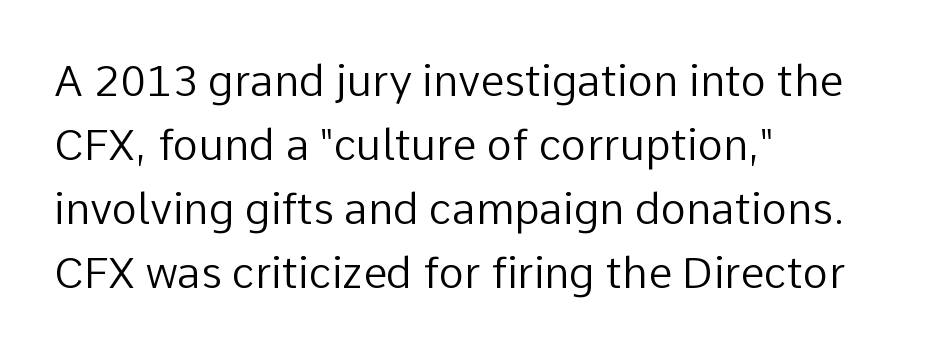
The image shows 43 px regular-weight sans-serif type, upright; set left-aligned, normal line spacing (1.49x), normal letter spacing, not underlined; low stroke contrast and a medium x-height.
